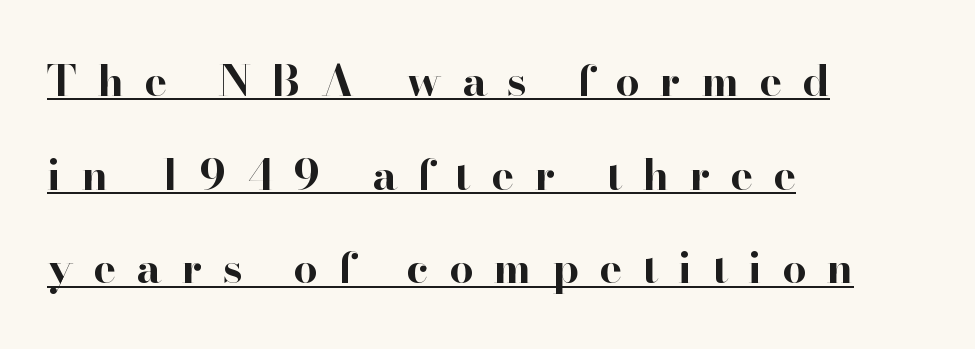
The image shows 43 px bold serif type, upright; set left-aligned, loose line spacing (2.18x), unusually wide letter spacing (+0.47 em), underlined; high stroke contrast and a small x-height.
